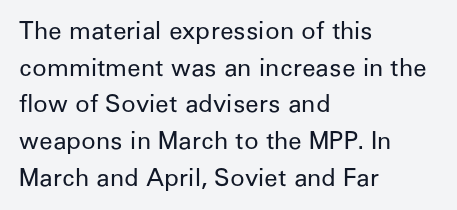
The image shows 24 px text type, upright; set left-aligned, normal line spacing (1.53x), normal letter spacing, not underlined.
